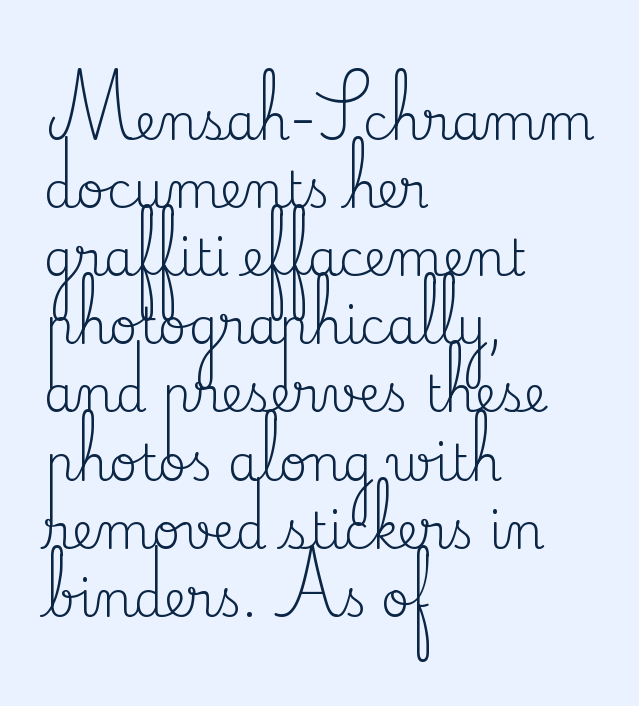
What kind of face is this? One with serifs. Unlike italic type, these characters show no tilt at all. No extra ink here — the face is not bold. Successive baselines arrive at the customary interval.
